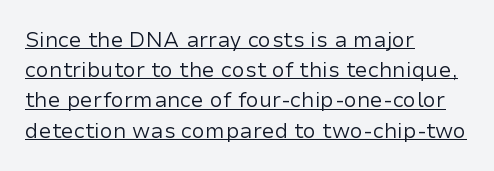
The image shows 21 px text type, upright; set left-aligned, normal line spacing (1.44x), normal letter spacing, underlined.
